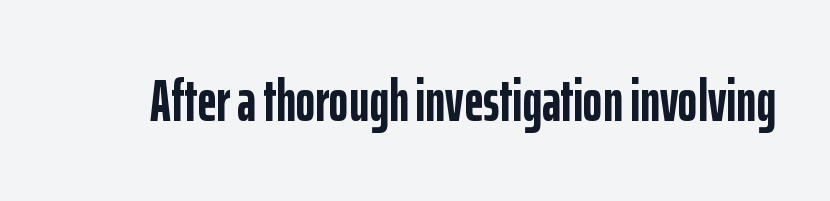
{"serif": "no", "italic": "no", "bold": "yes", "weight": "semibold", "width": "condensed", "stroke_contrast": "low", "x_height": "medium", "monospaced": "no", "underline": "no", "letter_spacing": "normal", "letter_spacing_em": 0.0, "glyph_px": 59}
